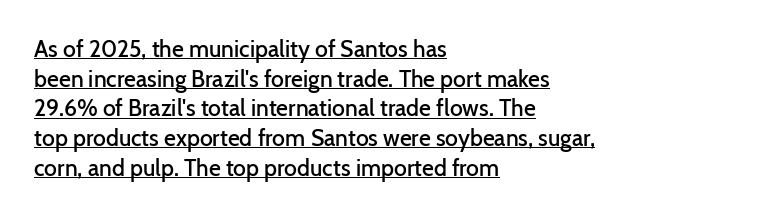
Caption: standard tracking, unaltered. Regarding leading, the lines here are spaced in the standard way. This sample carries an underscore along the baseline area. Caption: multi-line text, flush left, ragged right. Every stem runs plumb, perpendicular to the baseline.
